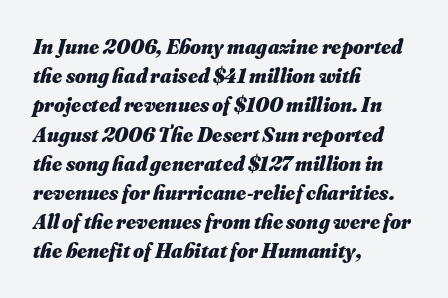
Unmarked baselines from the first word to the last. Summary of vertical rhythm: regular, with standard interline spacing. Layout note: lines flush left. In terms of letterspacing, this is plain default setting. Strong, thick strokes mark this as bold type. Posture: slanted.
